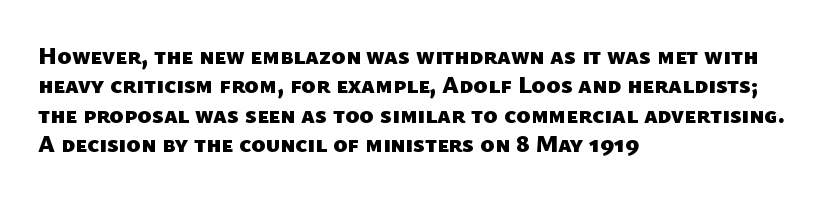
Q: Is the text bold? A: Yes.
Q: Is the text underlined? A: No.
Q: How is the paragraph aligned? A: Left-aligned.
Q: Is the spacing between letters normal or unusually wide? A: Normal.
